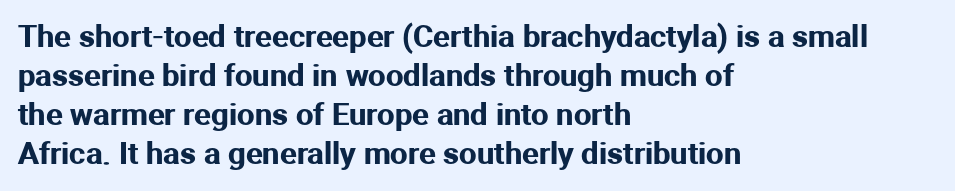
Q: Is the text italic (slanted)? A: No, it is upright.
Q: Is the typeface a serif or a sans-serif typeface? A: Sans-serif.
Q: Is the text underlined? A: No.
Q: How is the paragraph aligned? A: Left-aligned.
Q: Is the spacing between letters normal or unusually wide? A: Normal.
Q: Is the spacing between lines tight, normal or loose? A: Normal.
Q: Width (condensed, normal, or wide)? A: Normal.
Q: Stroke contrast? A: Medium.
Q: x-height? A: Medium.
Q: Monospaced? A: No.
